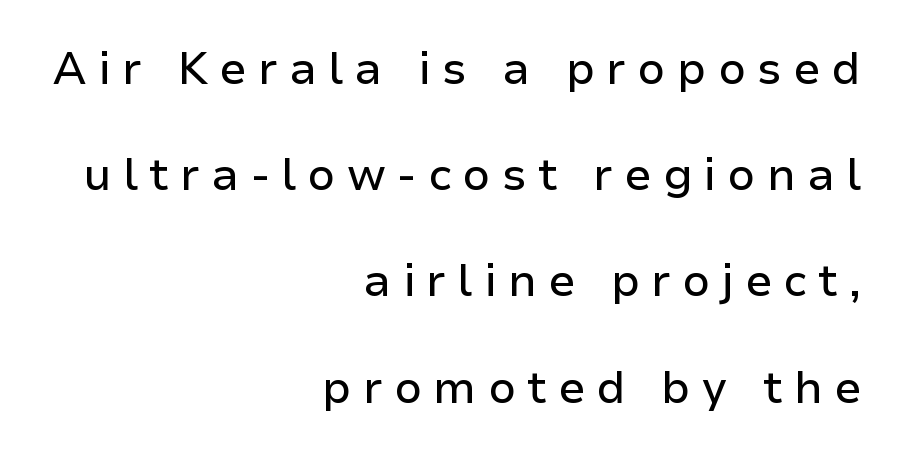
{"serif": "no", "italic": "no", "width": "normal", "stroke_contrast": "low", "x_height": "medium", "monospaced": "no", "underline": "no", "align": "right", "line_spacing": "loose", "line_spacing_ratio": 2.36, "letter_spacing": "wide", "letter_spacing_em": 0.25, "glyph_px": 45}
